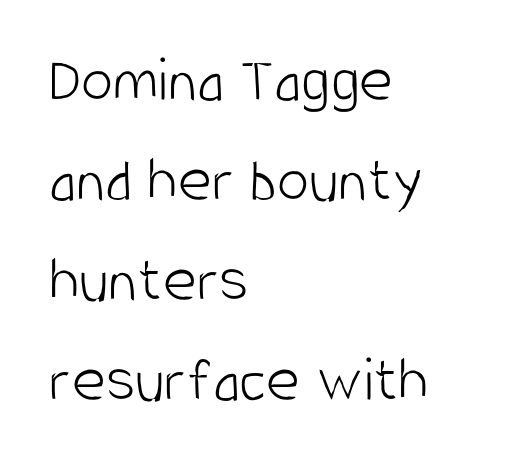
{"serif": "no", "italic": "no", "bold": "no", "weight": "light", "width": "condensed", "stroke_contrast": "low", "x_height": "large", "monospaced": "no", "underline": "no", "align": "left", "line_spacing": "normal", "line_spacing_ratio": 1.54, "letter_spacing": "normal", "letter_spacing_em": 0.0, "glyph_px": 65}
